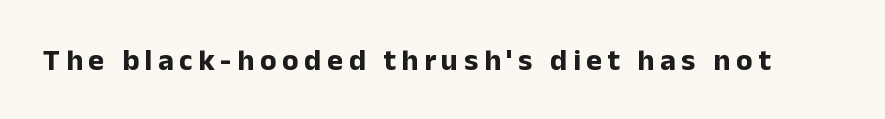
{"serif": "no", "italic": "no", "bold": "yes", "weight": "bold", "width": "normal", "stroke_contrast": "low", "x_height": "medium", "monospaced": "no", "underline": "no", "glyph_px": 30}
